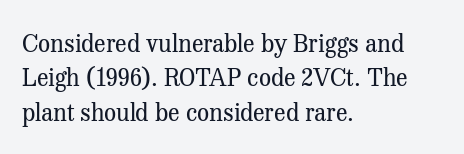
The image shows 24 px text type, upright; set left-aligned, normal line spacing (1.43x), normal letter spacing, not underlined.
